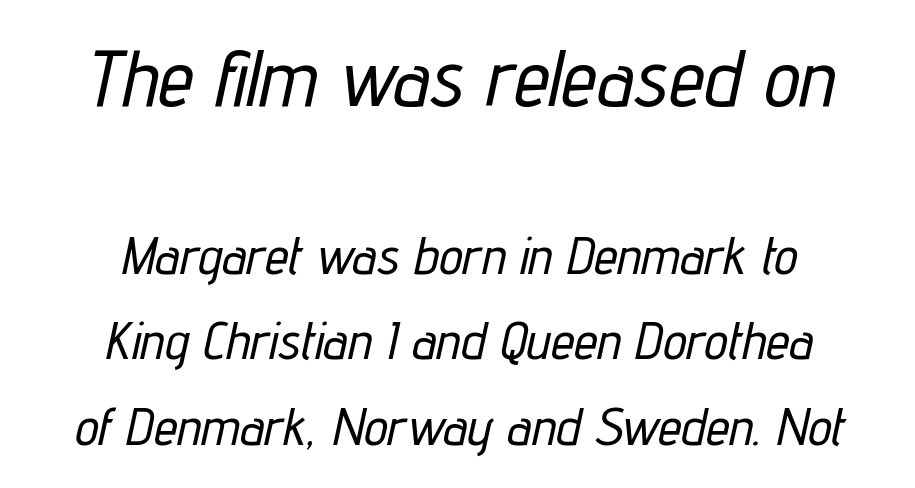
Baseline-to-baseline distance is the conventional proportion of letter height. Designer's note — italics engaged. These lines keep a tight, regular rhythm from letter to letter. Quick note: underline off.
